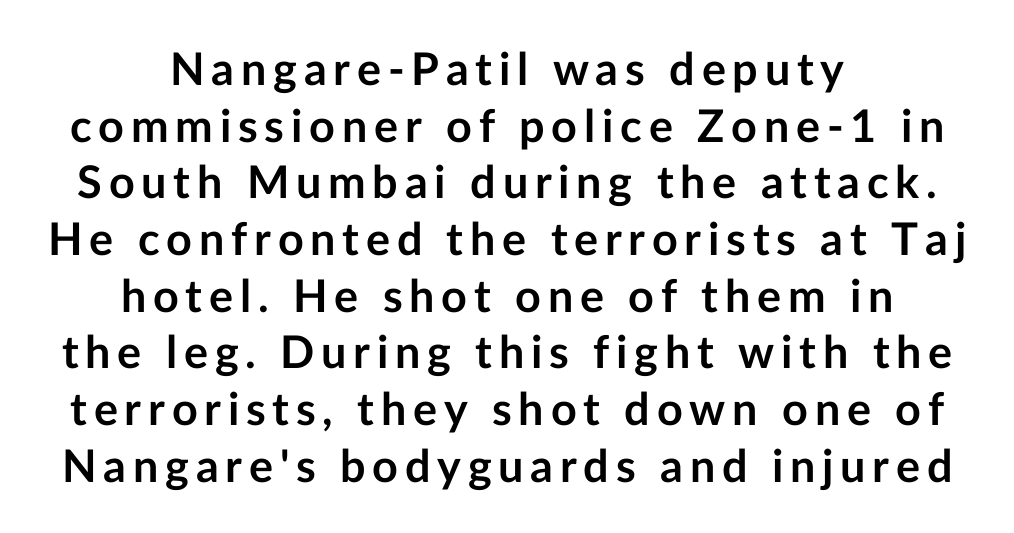
The image shows 45 px semibold sans-serif type, upright; set centered, normal line spacing (1.26x), not underlined; low stroke contrast and a medium x-height.
